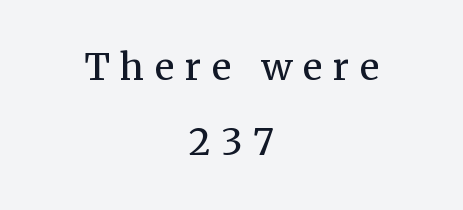
{"serif": "yes", "italic": "no", "bold": "no", "weight": "regular", "width": "normal", "stroke_contrast": "medium", "x_height": "medium", "monospaced": "no", "underline": "no", "align": "center", "line_spacing": "loose", "line_spacing_ratio": 2.03, "letter_spacing": "wide", "letter_spacing_em": 0.29, "glyph_px": 37}
